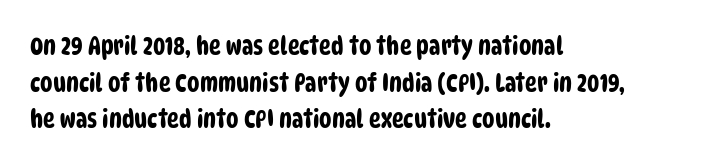
Notice how descenders clear the ascenders below comfortably — that's standard leading. Tracking here is standard; glyphs follow each other at the usual distance. The space directly below the letters is spotless. All the whitespace from short lines collects on the right.
